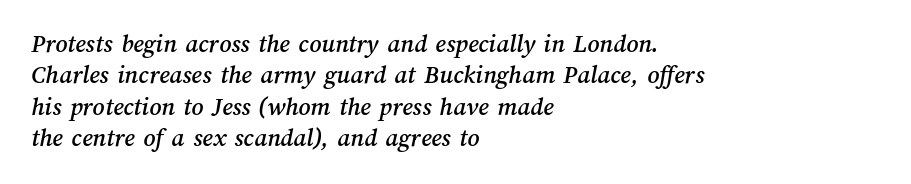
Q: Is the text underlined? A: No.
Q: How is the paragraph aligned? A: Left-aligned.
Q: Is the spacing between letters normal or unusually wide? A: Normal.
